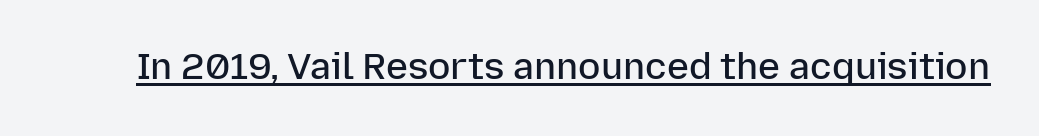
Typesetter's note: demi weight, one step under bold. A typesetter would call this proportional, since set widths differ per character. Each line of the rendering has a horizontal stroke beneath the glyphs. Tall strokes in this sample are plumb rather than angled. Each letter's strokes conclude bluntly, with no projecting serifs.
